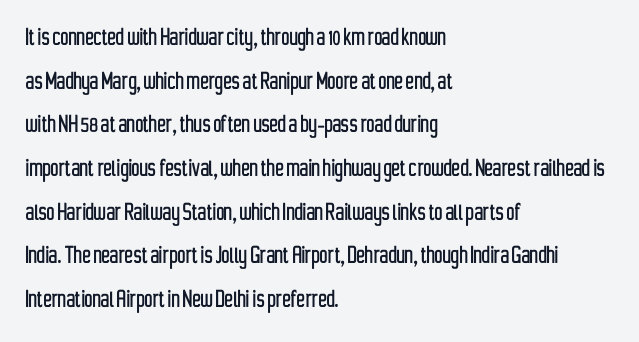
The image shows 28 px condensed sans-serif type, upright; set left-aligned, normal line spacing (1.56x), normal letter spacing, not underlined; low stroke contrast and a medium x-height.
